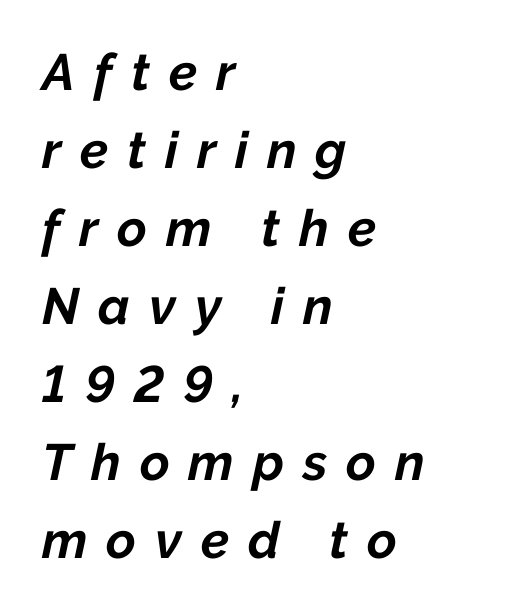
{"italic": "yes", "lean": "right", "slant_degrees": 12, "bold": "yes", "weight": "bold", "width": "normal", "stroke_contrast": "low", "x_height": "medium", "monospaced": "no", "underline": "no", "align": "left", "line_spacing": "normal", "line_spacing_ratio": 1.53, "letter_spacing": "wide", "letter_spacing_em": 0.37, "glyph_px": 51}
